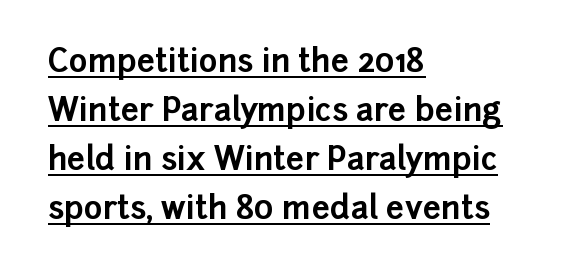
Q: Is the text bold? A: Yes.
Q: Is the text italic (slanted)? A: No, it is upright.
Q: Is the typeface a serif or a sans-serif typeface? A: Sans-serif.
Q: Is the text underlined? A: Yes.
Q: How is the paragraph aligned? A: Left-aligned.
Q: Is the spacing between letters normal or unusually wide? A: Normal.
Q: Is the spacing between lines tight, normal or loose? A: Normal.
Q: Width (condensed, normal, or wide)? A: Normal.
Q: Stroke contrast? A: Low.
Q: x-height? A: Medium.
Q: Monospaced? A: No.
